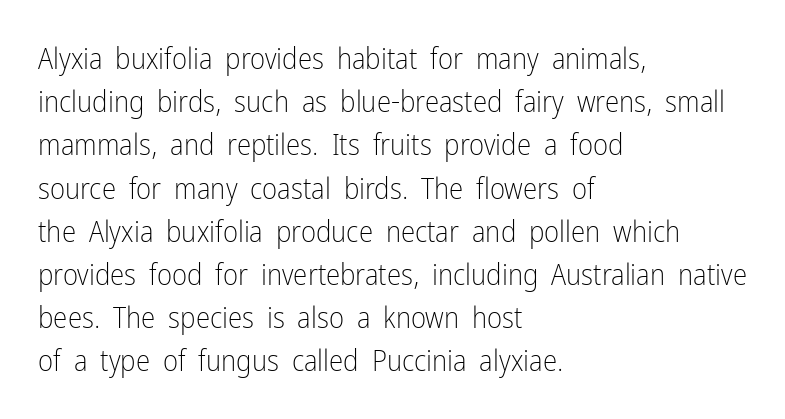
Q: Is the text bold? A: No.
Q: Is the text italic (slanted)? A: No, it is upright.
Q: Is the typeface a serif or a sans-serif typeface? A: Sans-serif.
Q: Is the text underlined? A: No.
Q: How is the paragraph aligned? A: Left-aligned.
Q: Is the spacing between letters normal or unusually wide? A: Normal.
Q: Is the spacing between lines tight, normal or loose? A: Normal.
Q: Width (condensed, normal, or wide)? A: Condensed.
Q: Stroke contrast? A: Low.
Q: x-height? A: Medium.
Q: Monospaced? A: No.
